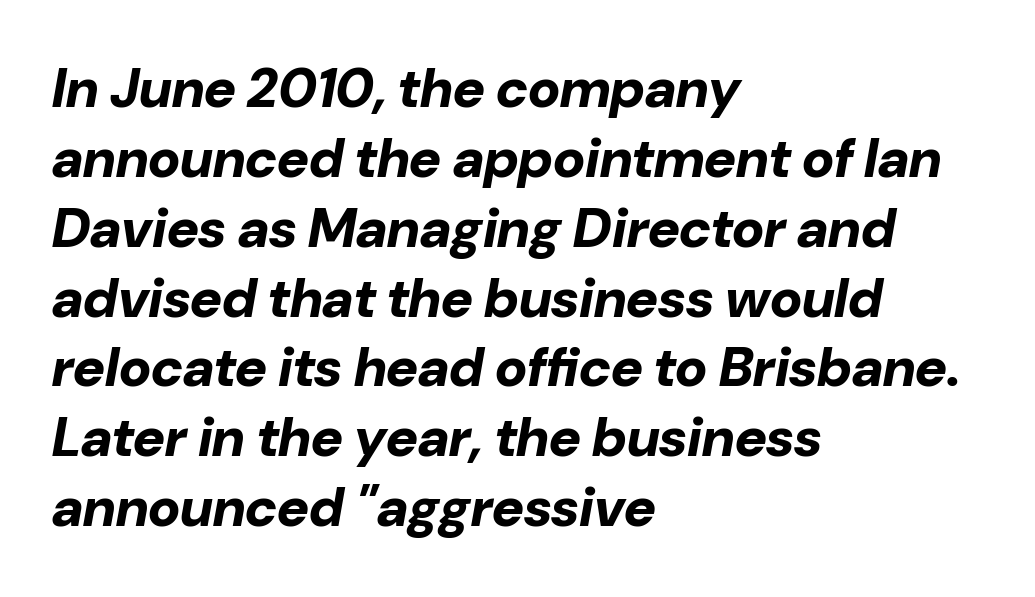
Chunky letters — that's bold for sure. Compared with ordinary roman type, these characters are visibly tilted. A normal amount of white space separates one row of letters from the next. Glance below the letters and you will spot only blank space. Students, note that the glyphs here touch the page at normal intervals.
